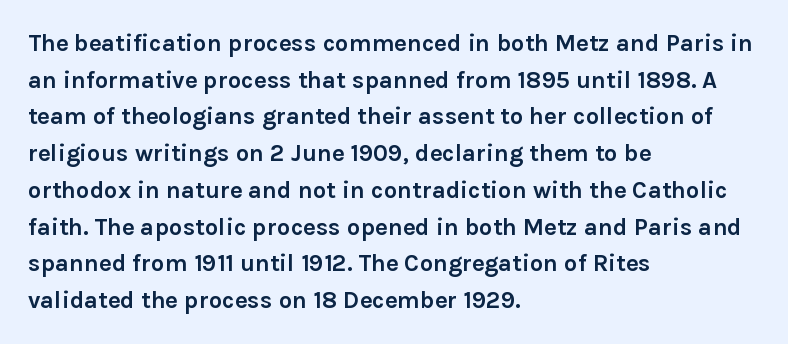
Q: Is the text bold? A: Yes.
Q: Is the text italic (slanted)? A: No, it is upright.
Q: Is the text underlined? A: No.
Q: How is the paragraph aligned? A: Left-aligned.
Q: Is the spacing between letters normal or unusually wide? A: Normal.
Q: Is the spacing between lines tight, normal or loose? A: Normal.
